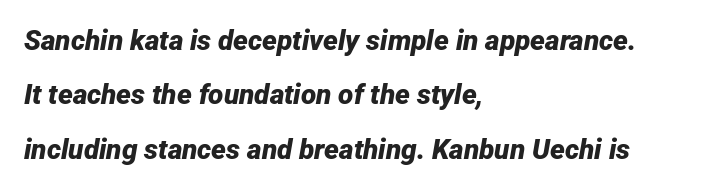
The image shows 28 px bold type, italic (leaning right); set left-aligned, loose line spacing (1.94x), normal letter spacing, not underlined; low stroke contrast and a medium x-height.
